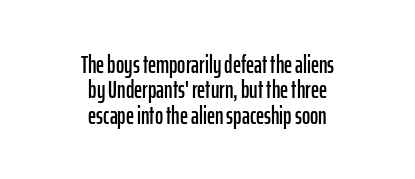
The image shows 25 px text type, upright; set centered, tight line spacing (1.02x), normal letter spacing, not underlined.
